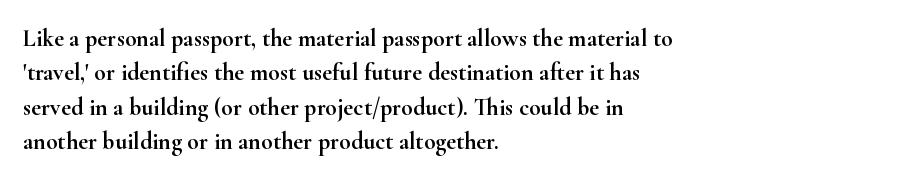
{"italic": "no", "underline": "no", "align": "left", "line_spacing": "normal", "line_spacing_ratio": 1.43, "letter_spacing": "normal", "letter_spacing_em": 0.0, "glyph_px": 24}
